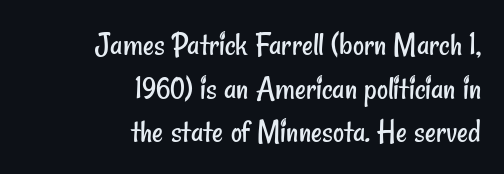
The image shows 34 px regular-weight, condensed sans-serif type; set right-aligned, normal line spacing (1.28x), normal letter spacing, not underlined; low stroke contrast and a small x-height.
